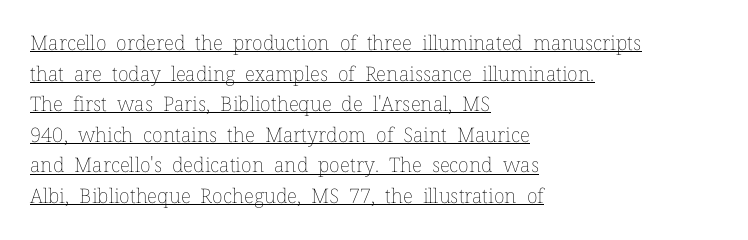
Q: Is the text bold? A: No.
Q: Is the text italic (slanted)? A: No, it is upright.
Q: Is the text underlined? A: Yes.
Q: How is the paragraph aligned? A: Left-aligned.
Q: Is the spacing between letters normal or unusually wide? A: Normal.
Q: Is the spacing between lines tight, normal or loose? A: Normal.
